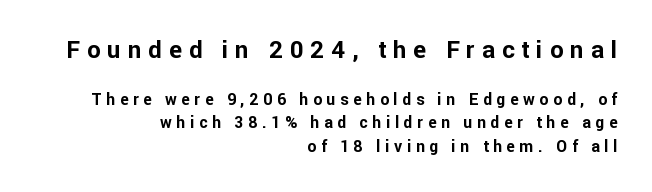
Q: Is the text bold? A: Yes.
Q: Is the text italic (slanted)? A: No, it is upright.
Q: Is the text underlined? A: No.
Q: How is the paragraph aligned? A: Right-aligned.
Q: Is the spacing between letters normal or unusually wide? A: Unusually wide.
Q: Is the spacing between lines tight, normal or loose? A: Normal.
Q: Which block of text is set in a larger size, the first (top) or the second (bottom)? A: The first (top) one.
